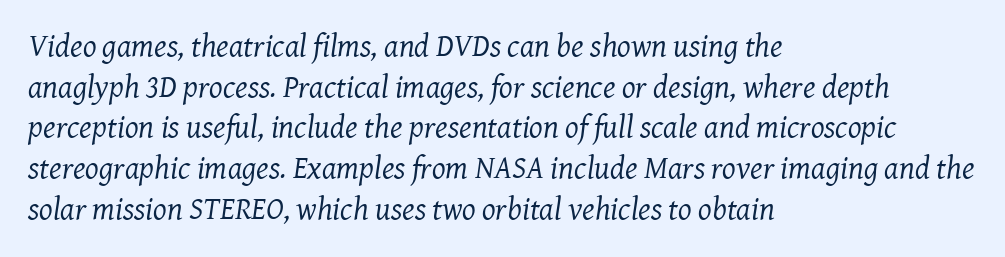
Unmarked baselines from the first word to the last. Reading down the column, the eye jumps a familiar distance to each next line. Leftover space on each line is placed entirely after the last word. What kind of face is this? One with serifs. Counters stay open thanks to moderate or lighter strokes.
